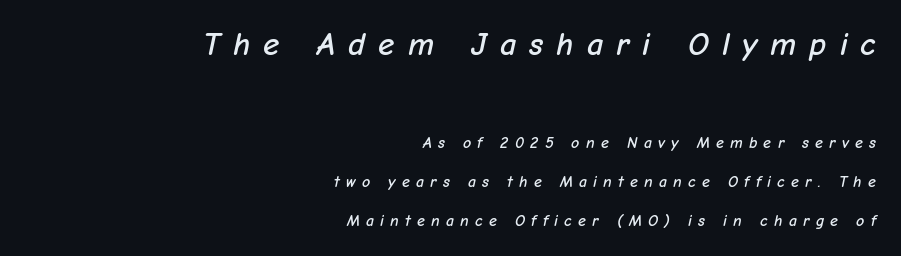
{"italic": "yes", "lean": "right", "slant_degrees": 12, "width": "normal", "stroke_contrast": "low", "x_height": "medium", "monospaced": "no", "underline": "no", "align": "right", "line_spacing": "loose", "line_spacing_ratio": 2.46, "letter_spacing": "wide", "letter_spacing_em": 0.39, "larger_block": "first", "size_ratio": 2.06, "glyph_px": 33}
